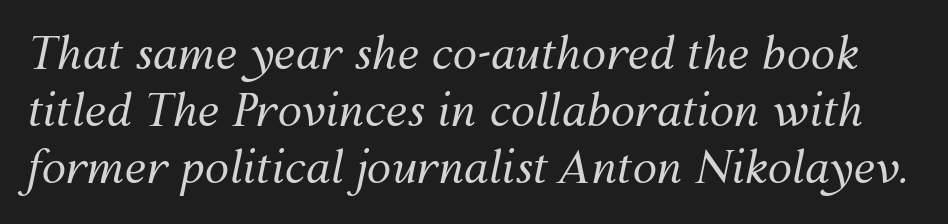
Weight: not bold — regular or lighter. The passage shown has conventional tracking throughout. Nobody drew a line under any word here. Successive baselines arrive at the customary interval. Note the varied advance widths — an 'i' is clearly narrower than an 'm'.
